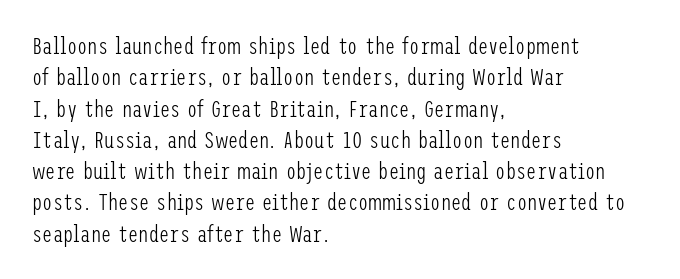
The image shows 23 px text type, upright; set left-aligned, normal line spacing (1.36x), normal letter spacing, not underlined.
